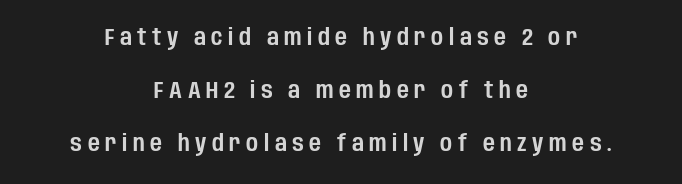
Ordinary non-slanted type is in use. The tracking reads as deliberately expanded to a designer's eye. Centered paragraph, ragged on both sides. A bare baseline throughout the passage.
